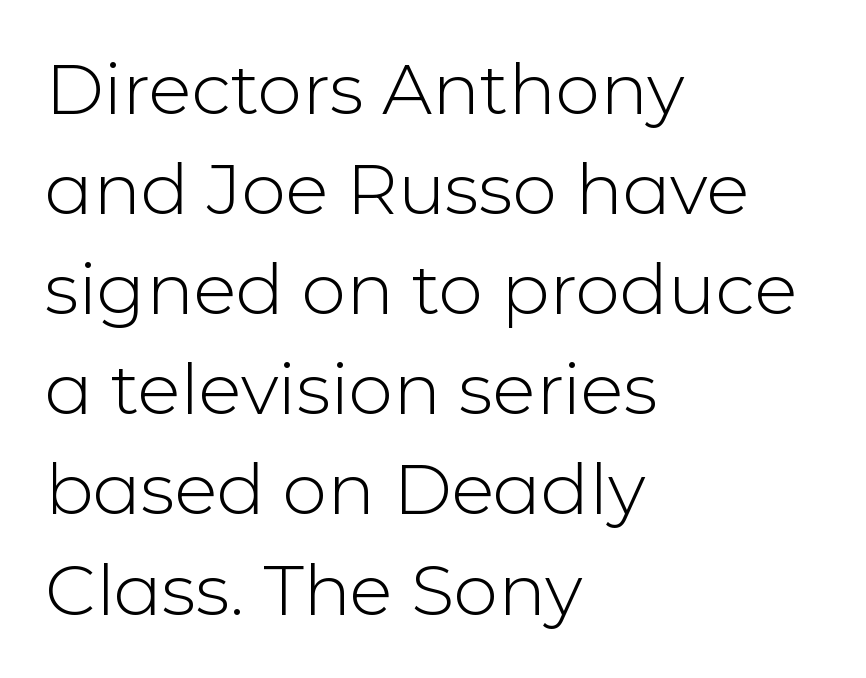
The image shows 71 px light sans-serif type, upright; set left-aligned, normal line spacing (1.41x), normal letter spacing, not underlined; low stroke contrast and a medium x-height.
